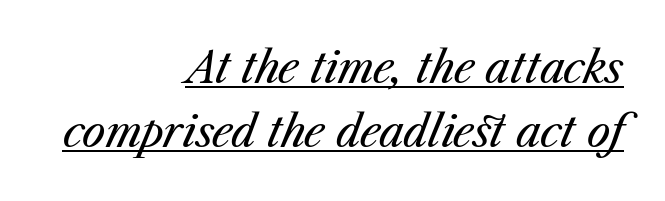
Q: Is the text bold? A: No.
Q: Is the text italic (slanted)? A: Yes, it leans right by about 23 degrees.
Q: Is the text underlined? A: Yes.
Q: How is the paragraph aligned? A: Right-aligned.
Q: Is the spacing between letters normal or unusually wide? A: Normal.
Q: Is the spacing between lines tight, normal or loose? A: Normal.
Q: Width (condensed, normal, or wide)? A: Normal.
Q: Stroke contrast? A: Medium.
Q: x-height? A: Medium.
Q: Monospaced? A: No.
